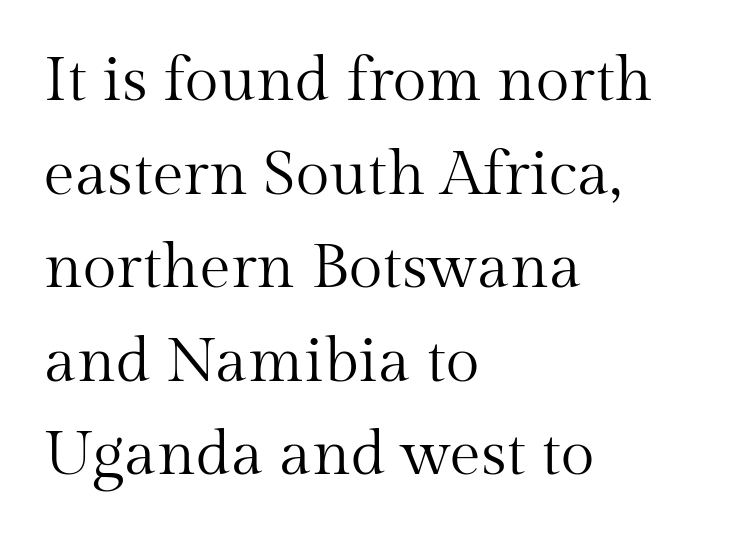
The image shows 62 px regular-weight serif type, upright; set left-aligned, normal line spacing (1.51x), normal letter spacing, not underlined; medium stroke contrast and a medium x-height.
